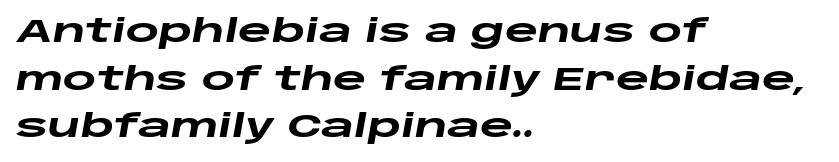
Which margin do the lines hug? The left one — the right edge is uneven. Between one letter and the next there's only the usual sliver of space. Strong, thick strokes mark this as bold type. When letters slant like this, we call the style italic. Looks like regular typesetting: each glyph gets only the width it needs.
